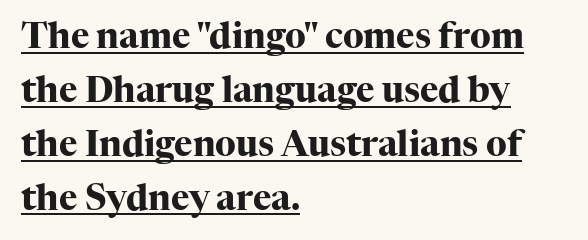
Casual observation: everything's shoved over to the left. This sample has the flowing, uneven cadence of proportional lettering. Ascenders rise straight up at ninety degrees. Line spacing here is normal. Typographically, this falls in the serif category. Chunky letters — that's bold for sure.
